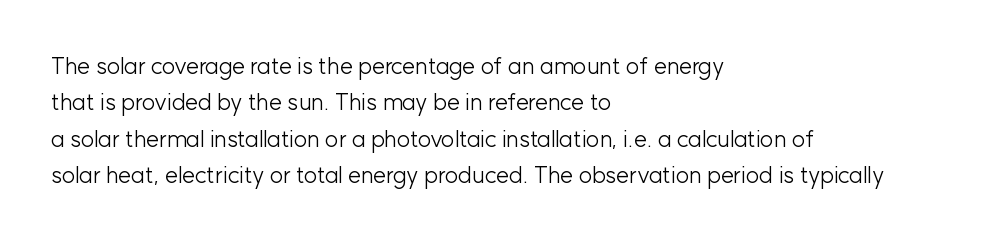
Q: Is the text bold? A: No.
Q: Is the text italic (slanted)? A: No, it is upright.
Q: Is the text underlined? A: No.
Q: How is the paragraph aligned? A: Left-aligned.
Q: Is the spacing between letters normal or unusually wide? A: Normal.
Q: Is the spacing between lines tight, normal or loose? A: Normal.
